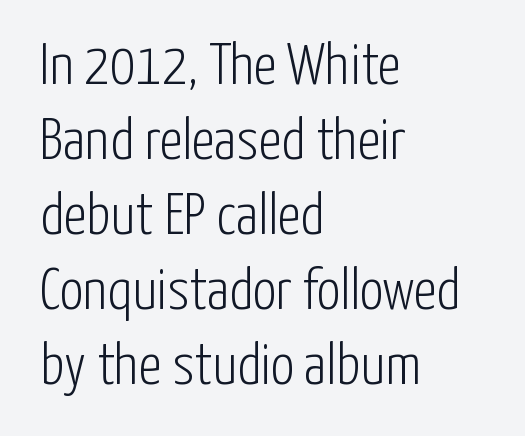
The image shows 59 px light, condensed sans-serif type, upright; set left-aligned, normal line spacing (1.27x), normal letter spacing, not underlined; low stroke contrast and a medium x-height.
